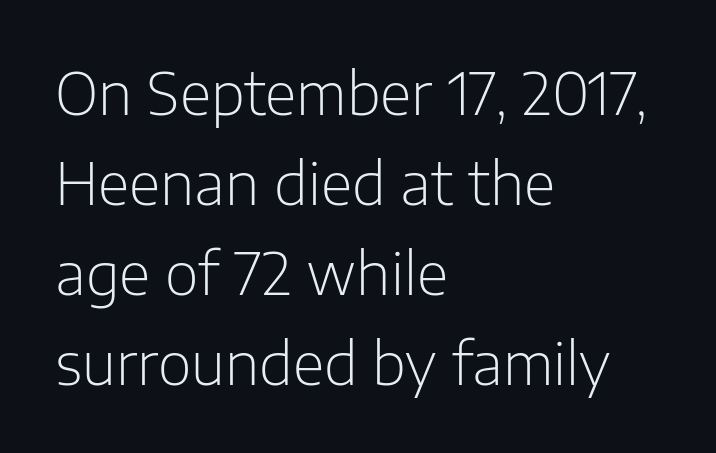
Notice how the passage keeps a crisp vertical edge on the left only. In terms of letterspacing, this is plain default setting. The strip under each line holds only bare page. Each new line begins a customary step beneath the previous one.
